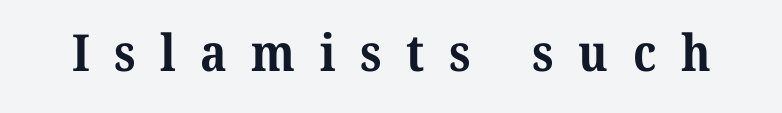
{"serif": "yes", "bold": "yes", "weight": "bold", "width": "normal", "stroke_contrast": "medium", "x_height": "medium", "monospaced": "no", "underline": "no", "letter_spacing": "wide", "letter_spacing_em": 0.48, "glyph_px": 51}
